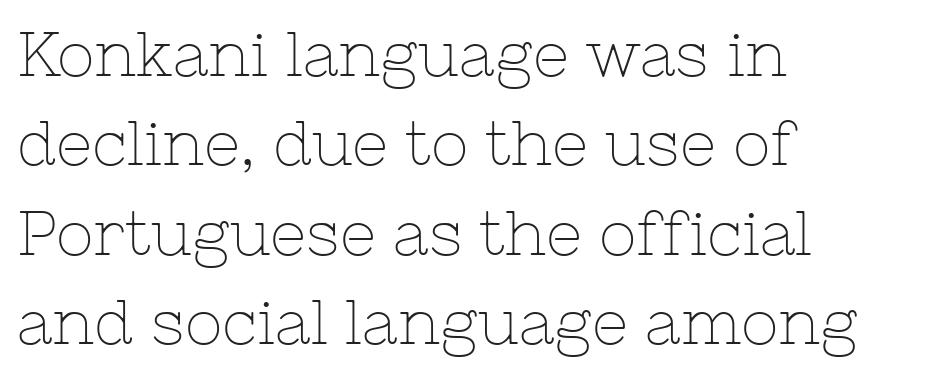
Style check: upright. How would I describe the line gaps? Plain and ordinary. The ragged edge is on the right, which tells us the setting is flush left. Classification — serif. What stands out about the letter spacing? Nothing — it is the standard amount.
